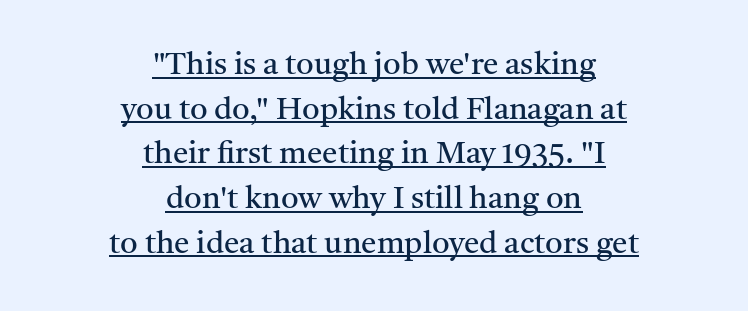
I'd call this a serif setting — the letters wear small feet. If you folded the block vertically in half, each line would mirror itself in length. Standard letterfit; no display-style spreading of the glyphs. This sample has the flowing, uneven cadence of proportional lettering.
